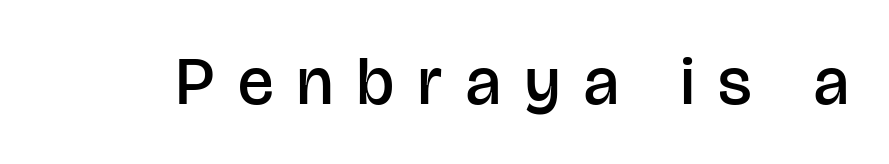
{"serif": "no", "italic": "no", "bold": "semi", "weight": "semibold", "width": "normal", "stroke_contrast": "low", "x_height": "large", "monospaced": "no", "underline": "no", "letter_spacing": "wide", "letter_spacing_em": 0.36, "glyph_px": 67}
